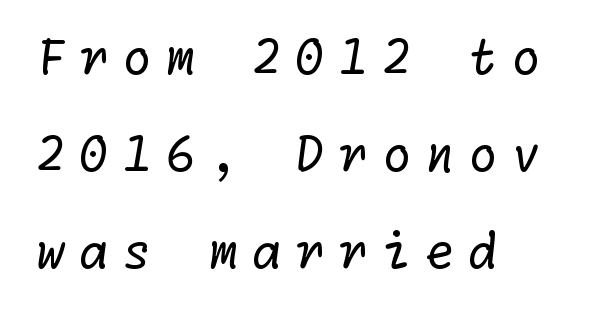
{"serif": "no", "bold": "no", "weight": "regular", "width": "normal", "stroke_contrast": "low", "x_height": "medium", "underline": "no", "align": "left", "line_spacing": "loose", "line_spacing_ratio": 2.02, "letter_spacing": "wide", "letter_spacing_em": 0.28, "glyph_px": 48}
